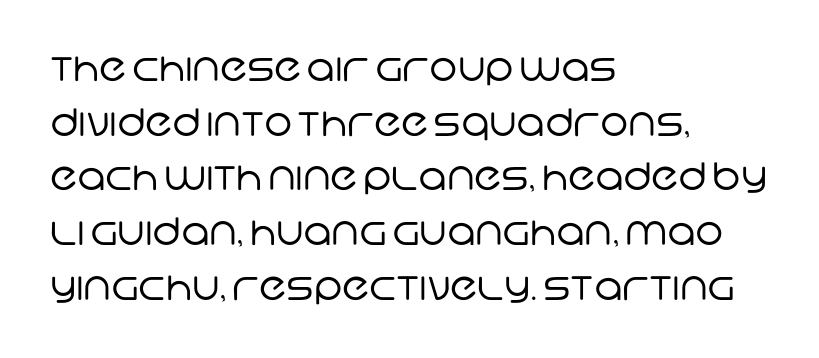
{"serif": "no", "bold": "no", "weight": "regular", "width": "normal", "stroke_contrast": "low", "x_height": "large", "monospaced": "no", "underline": "no", "align": "left", "line_spacing": "normal", "line_spacing_ratio": 1.44, "letter_spacing": "normal", "letter_spacing_em": 0.0, "glyph_px": 38}
